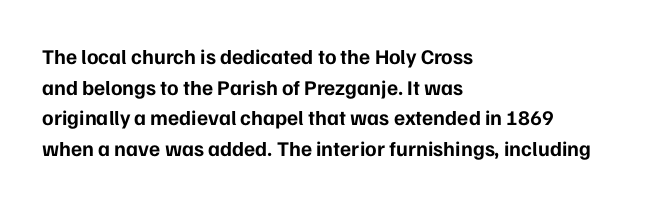
Q: Is the text bold? A: Yes.
Q: Is the text italic (slanted)? A: No, it is upright.
Q: Is the text underlined? A: No.
Q: How is the paragraph aligned? A: Left-aligned.
Q: Is the spacing between letters normal or unusually wide? A: Normal.
Q: Is the spacing between lines tight, normal or loose? A: Normal.
